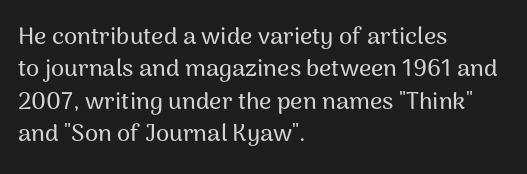
The image shows 24 px text type, upright; set left-aligned, normal line spacing (1.35x), normal letter spacing, not underlined.
